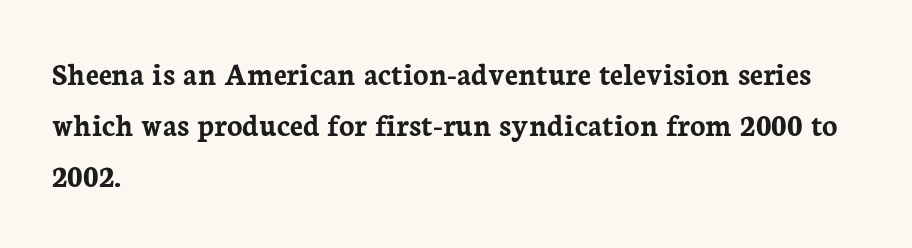
Q: Is the text bold? A: Yes.
Q: Is the text italic (slanted)? A: No, it is upright.
Q: Is the typeface a serif or a sans-serif typeface? A: Serif.
Q: Is the text underlined? A: No.
Q: How is the paragraph aligned? A: Left-aligned.
Q: Is the spacing between letters normal or unusually wide? A: Normal.
Q: Is the spacing between lines tight, normal or loose? A: Normal.
Q: Width (condensed, normal, or wide)? A: Normal.
Q: Stroke contrast? A: Low.
Q: x-height? A: Medium.
Q: Monospaced? A: No.
